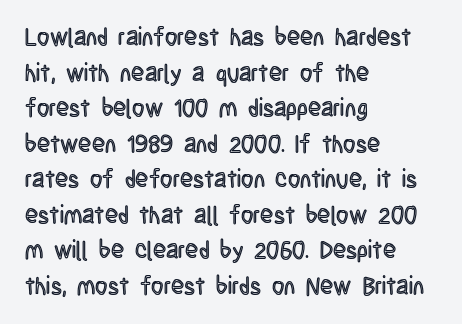
The image shows 24 px text type, upright; set left-aligned, normal line spacing (1.48x), normal letter spacing, not underlined.
